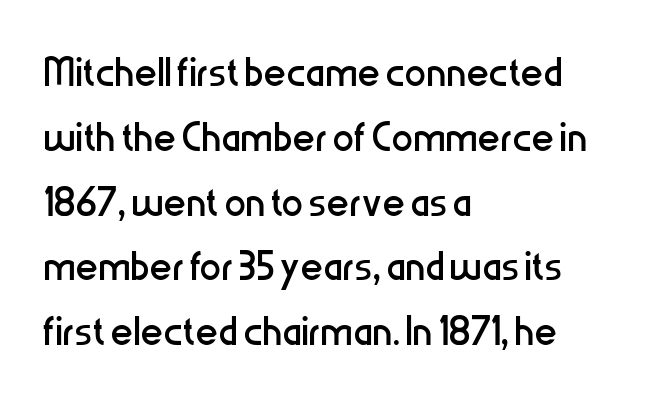
The image shows 54 px regular-weight, condensed sans-serif type, upright; set left-aligned, line spacing 1.2x, normal letter spacing, not underlined; low stroke contrast and a medium x-height.
